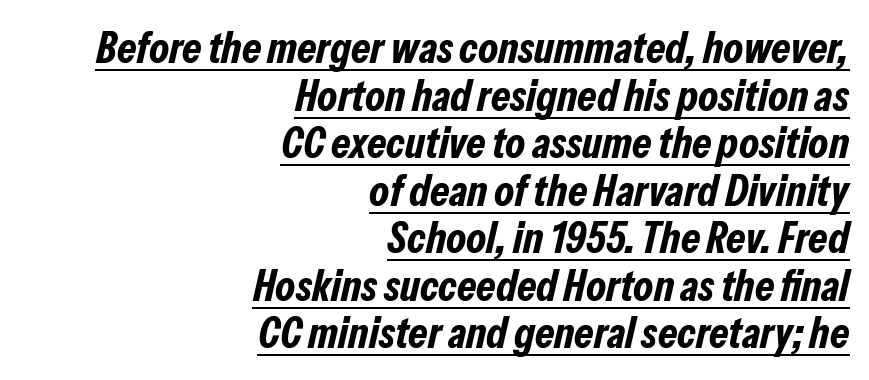
The image shows 44 px bold, condensed type, italic (leaning right); set right-aligned, tight line spacing (1.08x), normal letter spacing, underlined; low stroke contrast and a medium x-height.
